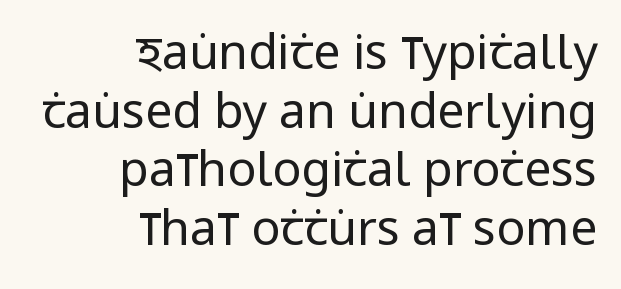
The strip under each line holds only bare page. Alignment: flush right. The gaps between neighbouring characters are ordinary and unremarkable. The font's upright variant was chosen for this text.
